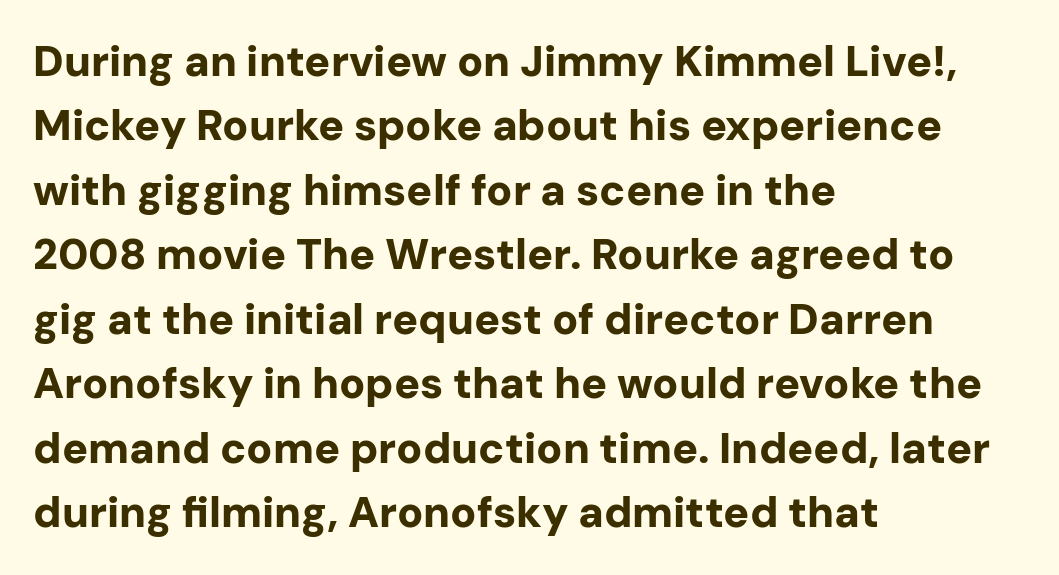
Q: Is the text bold? A: Yes.
Q: Is the text italic (slanted)? A: No, it is upright.
Q: Is the typeface a serif or a sans-serif typeface? A: Sans-serif.
Q: Is the text underlined? A: No.
Q: How is the paragraph aligned? A: Left-aligned.
Q: Is the spacing between letters normal or unusually wide? A: Normal.
Q: Is the spacing between lines tight, normal or loose? A: Normal.
Q: Width (condensed, normal, or wide)? A: Normal.
Q: Stroke contrast? A: Low.
Q: x-height? A: Medium.
Q: Monospaced? A: No.
